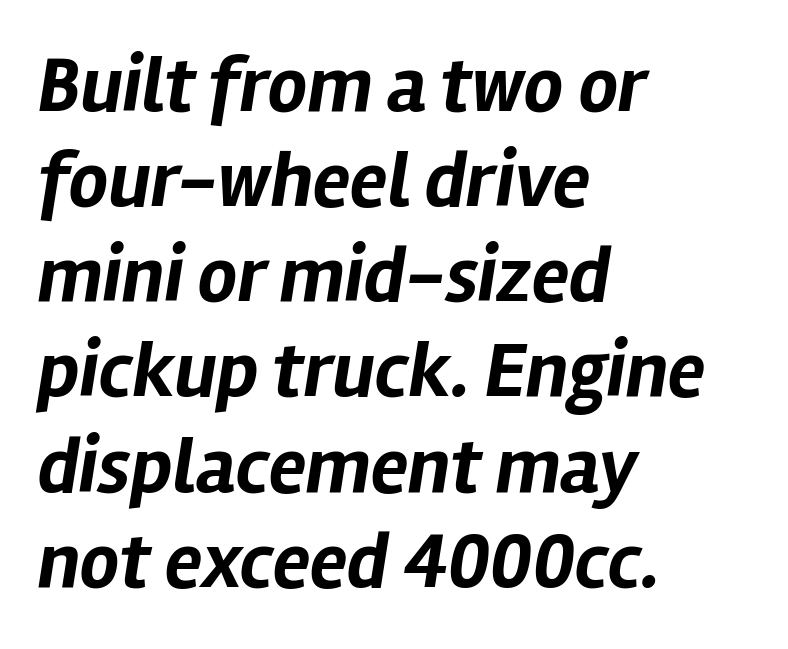
Q: Is the text bold? A: Yes.
Q: Is the text italic (slanted)? A: Yes, it leans right by about 12 degrees.
Q: Is the text underlined? A: No.
Q: How is the paragraph aligned? A: Left-aligned.
Q: Is the spacing between letters normal or unusually wide? A: Normal.
Q: Width (condensed, normal, or wide)? A: Normal.
Q: Stroke contrast? A: Low.
Q: x-height? A: Medium.
Q: Monospaced? A: No.
